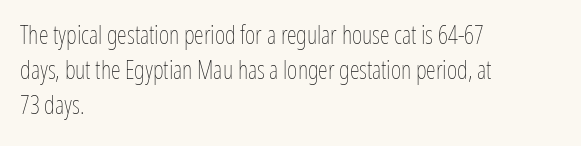
Q: Is the text bold? A: No.
Q: Is the text italic (slanted)? A: No, it is upright.
Q: Is the text underlined? A: No.
Q: How is the paragraph aligned? A: Left-aligned.
Q: Is the spacing between letters normal or unusually wide? A: Normal.
Q: Is the spacing between lines tight, normal or loose? A: Normal.
